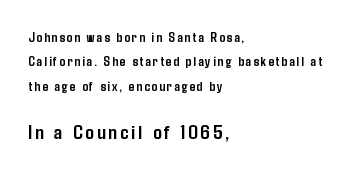
The image shows 21 px bold type, upright; set left-aligned, line spacing 1.75x, not underlined; the second (bottom) block is 1.5x larger.
